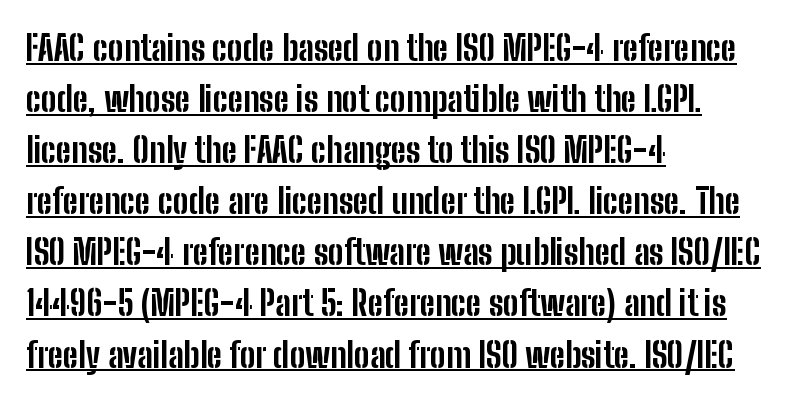
Q: Is the text bold? A: Yes.
Q: Is the text italic (slanted)? A: No, it is upright.
Q: Is the typeface a serif or a sans-serif typeface? A: Sans-serif.
Q: Is the text underlined? A: Yes.
Q: How is the paragraph aligned? A: Left-aligned.
Q: Is the spacing between letters normal or unusually wide? A: Normal.
Q: Is the spacing between lines tight, normal or loose? A: Normal.
Q: Width (condensed, normal, or wide)? A: Condensed.
Q: Stroke contrast? A: Low.
Q: x-height? A: Medium.
Q: Monospaced? A: No.
